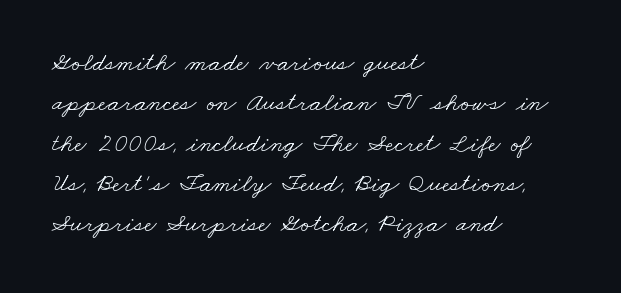
The image shows 26 px text type; set left-aligned, normal line spacing (1.55x), normal letter spacing, not underlined.
